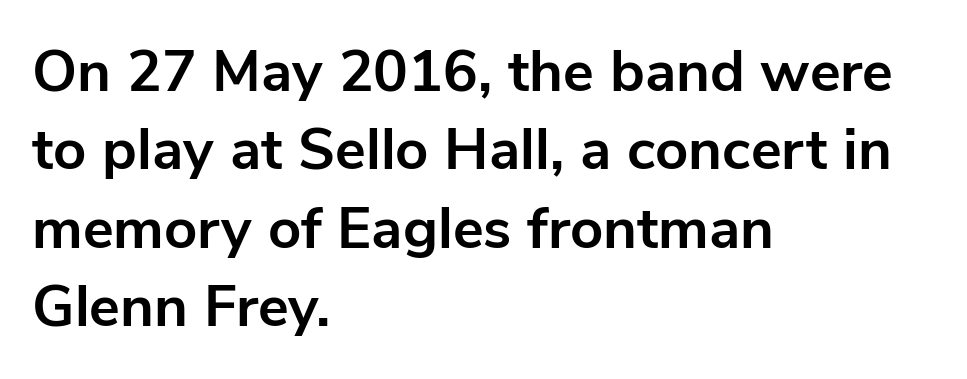
Descenders are the only things crossing below the line. The typesetting leans heavy: a genuine bold. If you drew a line through each stem, it would be perfectly vertical. These lines stack with their left ends in a neat column. You could not count columns in this text — the font is proportionally spaced.
